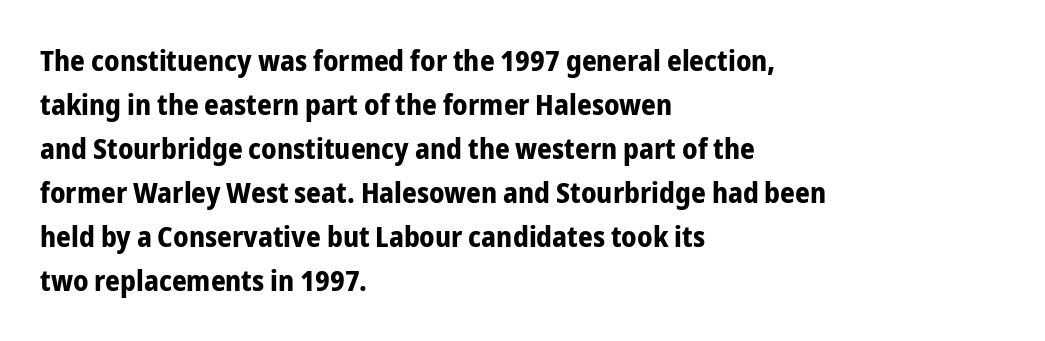
{"serif": "no", "italic": "no", "bold": "yes", "weight": "bold", "width": "condensed", "stroke_contrast": "low", "x_height": "medium", "monospaced": "no", "underline": "no", "align": "left", "line_spacing": "normal", "line_spacing_ratio": 1.52, "letter_spacing": "normal", "letter_spacing_em": 0.0, "glyph_px": 29}
